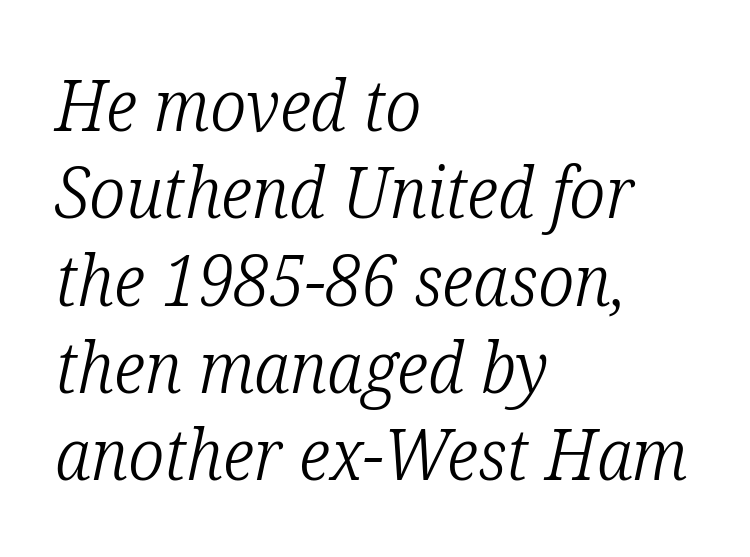
The face used here is proportionally spaced, like ordinary book or web type. Does the type have serifs? Yes, each stem ends in a small foot. The face used here is rendered with its standard letterfit. Style check: oblique.
